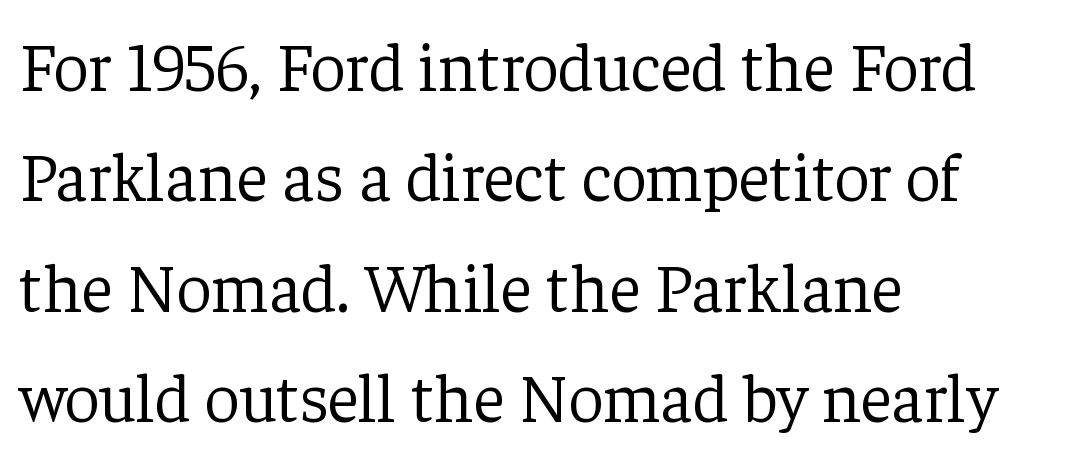
Q: Is the text bold? A: No.
Q: Is the text italic (slanted)? A: No, it is upright.
Q: Is the typeface a serif or a sans-serif typeface? A: Serif.
Q: Is the text underlined? A: No.
Q: How is the paragraph aligned? A: Left-aligned.
Q: Is the spacing between letters normal or unusually wide? A: Normal.
Q: Is the spacing between lines tight, normal or loose? A: Normal.
Q: Width (condensed, normal, or wide)? A: Normal.
Q: Stroke contrast? A: Low.
Q: x-height? A: Medium.
Q: Monospaced? A: No.
